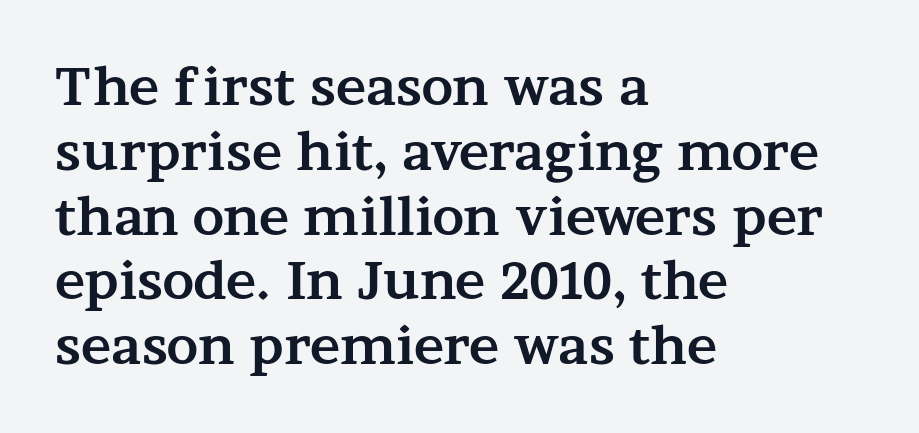
Looks like regular typesetting: each glyph gets only the width it needs. In terms of letterform style, serifs are clearly present. Nope, not italic — everything's standing straight. Typeset ragged right — the left edge is the straight one. Default kerning and tracking; the words read as compact shapes.
